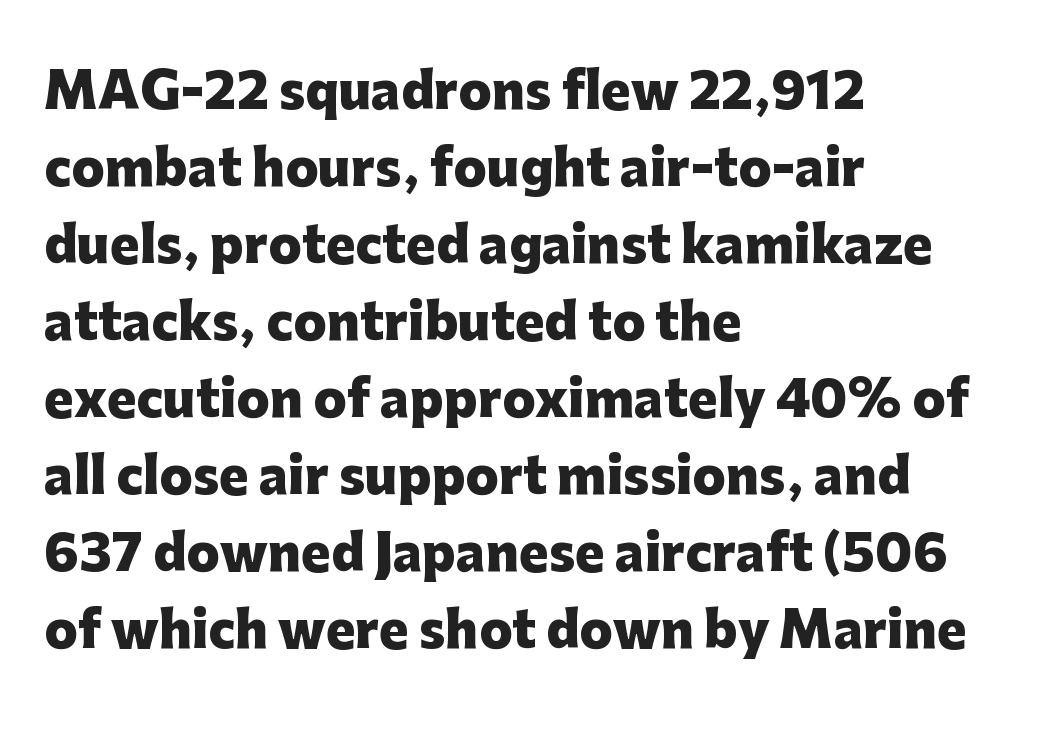
Q: Is the text bold? A: Yes.
Q: Is the text italic (slanted)? A: No, it is upright.
Q: Is the typeface a serif or a sans-serif typeface? A: Sans-serif.
Q: Is the text underlined? A: No.
Q: How is the paragraph aligned? A: Left-aligned.
Q: Is the spacing between letters normal or unusually wide? A: Normal.
Q: Is the spacing between lines tight, normal or loose? A: Normal.
Q: Width (condensed, normal, or wide)? A: Normal.
Q: Stroke contrast? A: Low.
Q: x-height? A: Medium.
Q: Monospaced? A: No.
